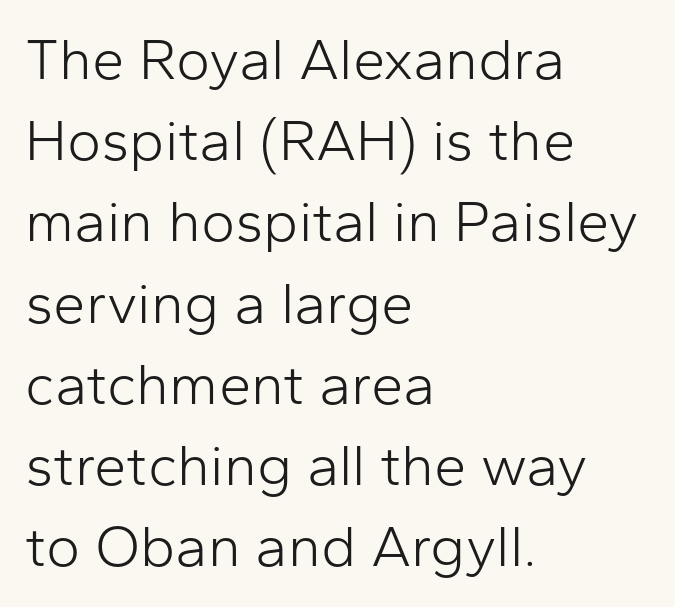
The ragged edge is on the right, which tells us the setting is flush left. Think of a printed novel: that variable character pitch is what you see here. The typeface has the unassuming heft of standard copy or less. These lines sit exactly where default settings would place them. The rendering shows plain stroke endings on the letterforms — a sans-serif design.
